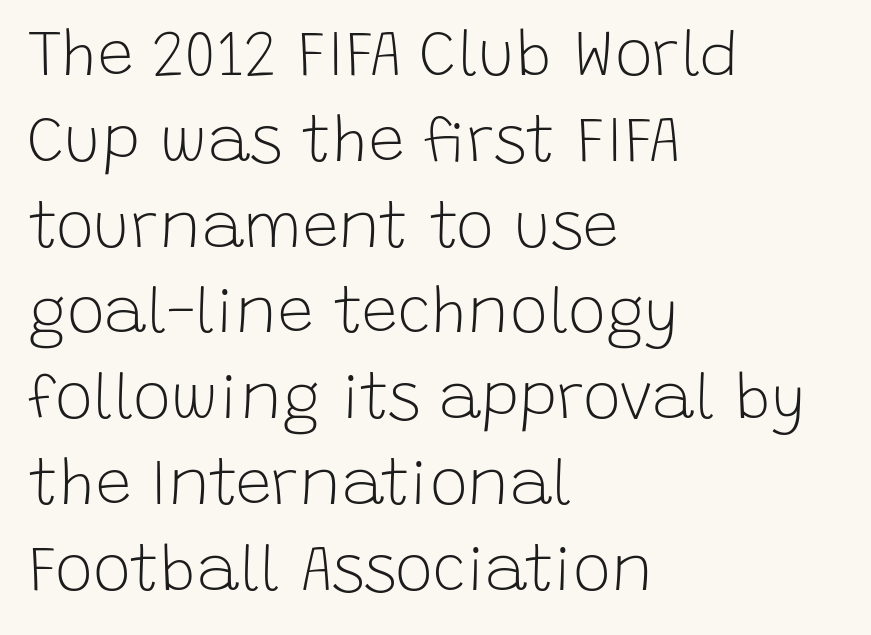
Horizontal alignment here is leftward, the default for most running prose. No word sits above an underline. No chunkiness to these letters — they're not bold. Letterform terminals end flat and unadorned throughout the passage.
